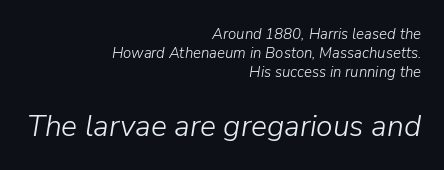
Q: Is the text bold? A: No.
Q: Is the text italic (slanted)? A: Yes, it leans right by about 9 degrees.
Q: Is the text underlined? A: No.
Q: How is the paragraph aligned? A: Right-aligned.
Q: Is the spacing between letters normal or unusually wide? A: Normal.
Q: Is the spacing between lines tight, normal or loose? A: Normal.
Q: Which block of text is set in a larger size, the first (top) or the second (bottom)? A: The second (bottom) one.
Q: Width (condensed, normal, or wide)? A: Normal.
Q: Stroke contrast? A: Low.
Q: x-height? A: Medium.
Q: Monospaced? A: No.
